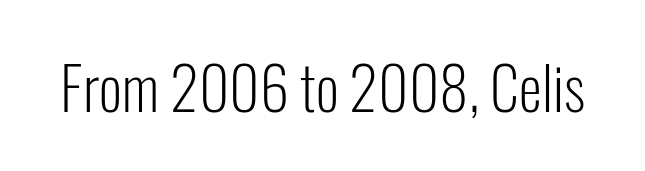
{"serif": "no", "italic": "no", "bold": "no", "weight": "light", "width": "condensed", "stroke_contrast": "low", "x_height": "medium", "monospaced": "no", "underline": "no", "letter_spacing": "normal", "letter_spacing_em": 0.0, "glyph_px": 59}
